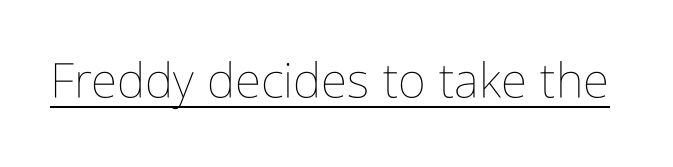
A continuous stroke trails under the words, as in a hyperlink. Posture: upright roman. Here the designer chose a conventional face with non-uniform glyph widths. Spacing between characters is what you'd get straight out of the box.
